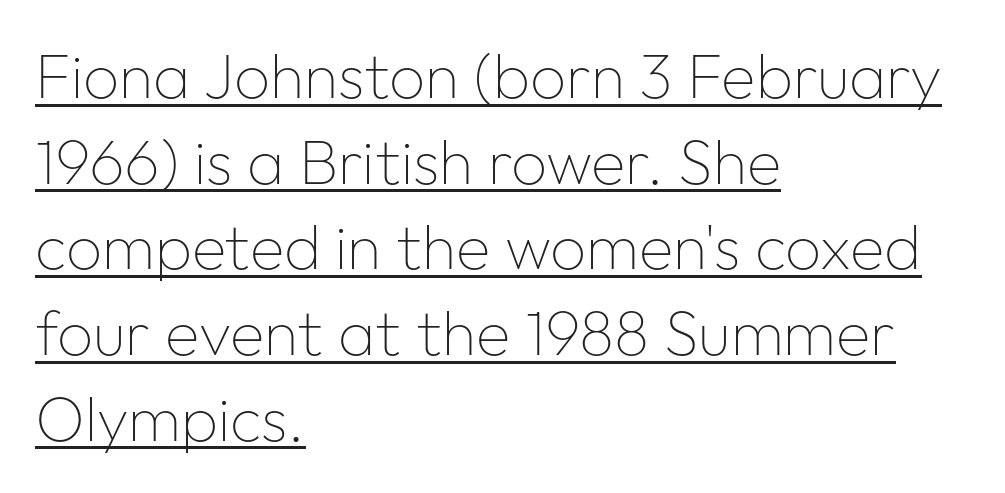
{"serif": "no", "italic": "no", "bold": "no", "weight": "thin", "width": "normal", "stroke_contrast": "low", "x_height": "medium", "monospaced": "no", "underline": "yes", "align": "left", "line_spacing": "normal", "line_spacing_ratio": 1.36, "letter_spacing": "normal", "letter_spacing_em": 0.0, "glyph_px": 63}
